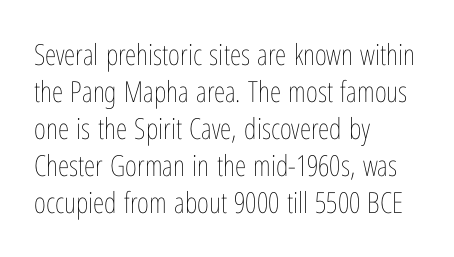
Q: Is the text bold? A: No.
Q: Is the text italic (slanted)? A: No, it is upright.
Q: Is the text underlined? A: No.
Q: How is the paragraph aligned? A: Left-aligned.
Q: Is the spacing between letters normal or unusually wide? A: Normal.
Q: Is the spacing between lines tight, normal or loose? A: Normal.
Q: Width (condensed, normal, or wide)? A: Condensed.
Q: Stroke contrast? A: Low.
Q: x-height? A: Medium.
Q: Monospaced? A: No.
